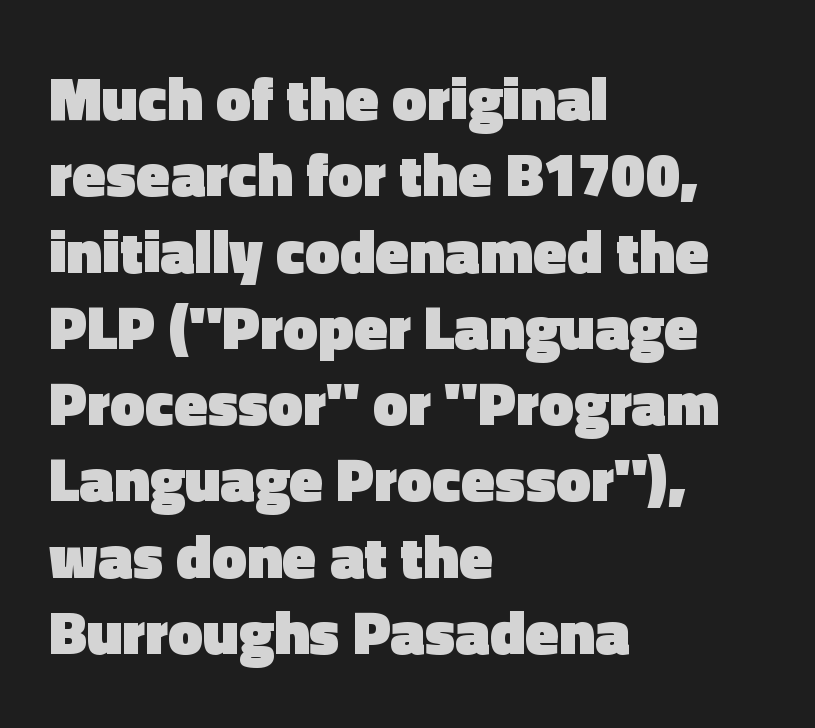
{"serif": "no", "italic": "no", "bold": "yes", "weight": "heavy", "width": "normal", "x_height": "medium", "monospaced": "no", "underline": "no", "align": "left", "line_spacing_ratio": 1.23, "letter_spacing": "normal", "letter_spacing_em": 0.0, "glyph_px": 62}
